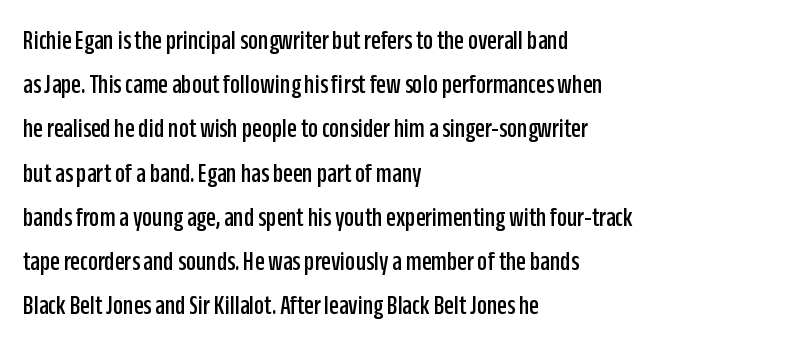
Q: Is the text italic (slanted)? A: No, it is upright.
Q: Is the typeface a serif or a sans-serif typeface? A: Sans-serif.
Q: Is the text underlined? A: No.
Q: How is the paragraph aligned? A: Left-aligned.
Q: Is the spacing between letters normal or unusually wide? A: Normal.
Q: Is the spacing between lines tight, normal or loose? A: Normal.
Q: Width (condensed, normal, or wide)? A: Condensed.
Q: Stroke contrast? A: Low.
Q: x-height? A: Large.
Q: Monospaced? A: No.
